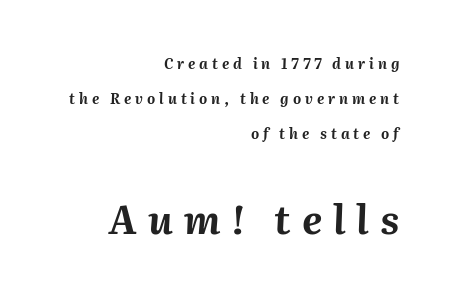
Q: Is the text bold? A: Yes.
Q: Is the text italic (slanted)? A: Yes, it leans right by about 2 degrees.
Q: Is the text underlined? A: No.
Q: How is the paragraph aligned? A: Right-aligned.
Q: Is the spacing between letters normal or unusually wide? A: Unusually wide.
Q: Is the spacing between lines tight, normal or loose? A: Loose.
Q: Which block of text is set in a larger size, the first (top) or the second (bottom)? A: The second (bottom) one.
Q: Width (condensed, normal, or wide)? A: Normal.
Q: Stroke contrast? A: Medium.
Q: x-height? A: Medium.
Q: Monospaced? A: No.
